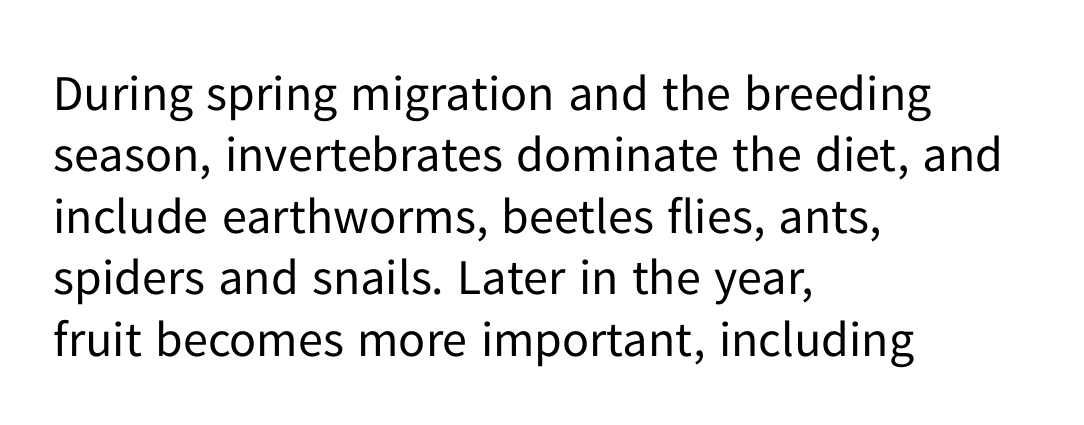
{"serif": "no", "italic": "no", "bold": "no", "weight": "regular", "width": "normal", "stroke_contrast": "low", "x_height": "medium", "monospaced": "no", "underline": "no", "align": "left", "line_spacing_ratio": 1.23, "letter_spacing": "normal", "letter_spacing_em": 0.0, "glyph_px": 50}
